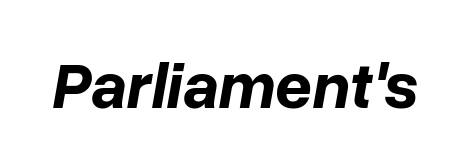
Nobody touched the tracking dial on this one. Varying glyph widths throughout — classic text-font behaviour. The area under the type is left untouched. Does the weight exceed regular? Yes, all the way to bold.
